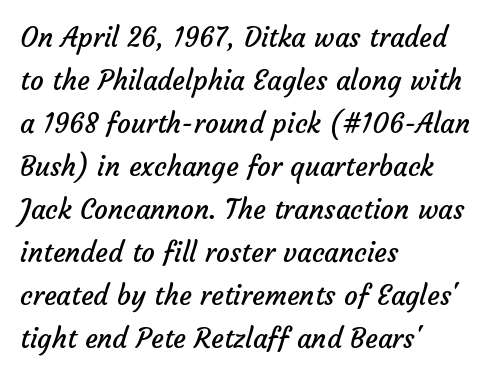
Q: Is the text bold? A: No.
Q: Is the text underlined? A: No.
Q: How is the paragraph aligned? A: Left-aligned.
Q: Is the spacing between letters normal or unusually wide? A: Normal.
Q: Is the spacing between lines tight, normal or loose? A: Normal.
